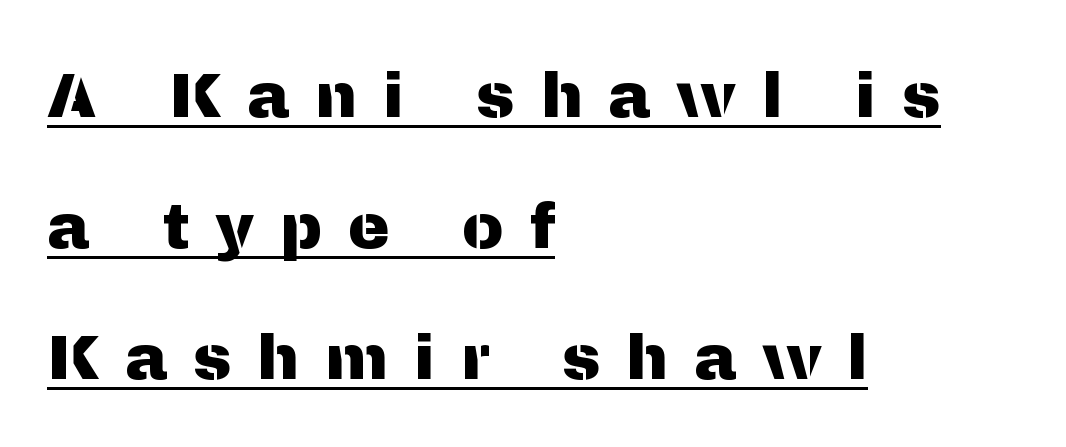
{"serif": "no", "italic": "no", "width": "normal", "stroke_contrast": "medium", "x_height": "medium", "monospaced": "no", "underline": "yes", "align": "left", "line_spacing": "loose", "line_spacing_ratio": 2.08, "letter_spacing": "wide", "letter_spacing_em": 0.41, "glyph_px": 63}
